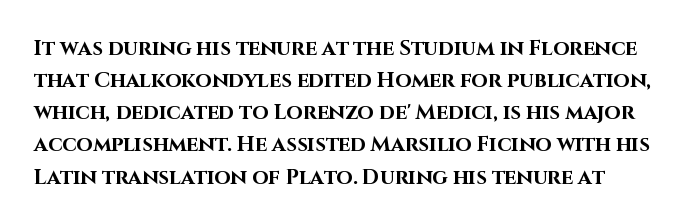
Q: Is the text bold? A: Yes.
Q: Is the text italic (slanted)? A: No, it is upright.
Q: Is the text underlined? A: No.
Q: Is the spacing between letters normal or unusually wide? A: Normal.
Q: Is the spacing between lines tight, normal or loose? A: Normal.
